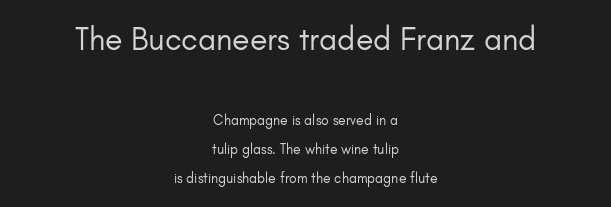
{"serif": "no", "italic": "no", "bold": "no", "weight": "regular", "width": "normal", "stroke_contrast": "low", "x_height": "small", "monospaced": "no", "underline": "no", "align": "center", "line_spacing": "loose", "line_spacing_ratio": 2.08, "letter_spacing": "normal", "letter_spacing_em": 0.0, "larger_block": "first", "size_ratio": 2.29, "glyph_px": 32}
